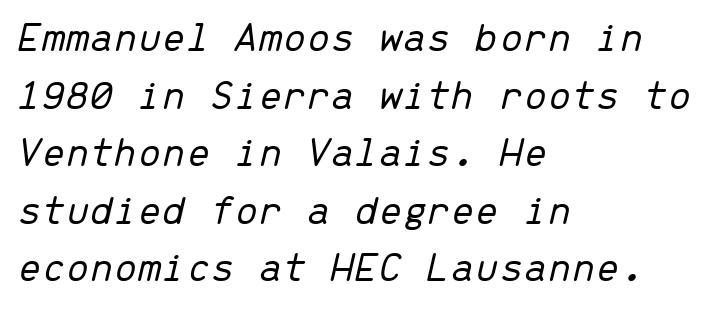
{"italic": "yes", "lean": "right", "slant_degrees": 13, "bold": "no", "weight": "light", "width": "normal", "stroke_contrast": "low", "x_height": "medium", "monospaced": "yes", "underline": "no", "align": "left", "line_spacing": "normal", "line_spacing_ratio": 1.34, "letter_spacing": "normal", "letter_spacing_em": 0.0, "glyph_px": 43}
